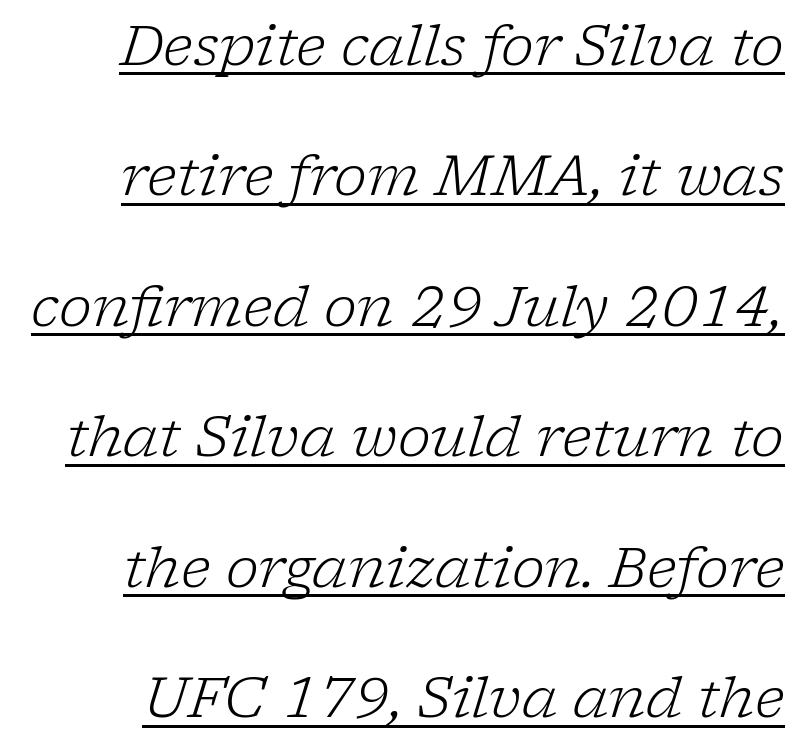
Is the stroke heavy? The answer is a plain regular-or-lighter. The letterforms sit shoulder to shoulder at normal distance. The typeface chosen for these lines features serifs. You could not count columns in this text — the font is proportionally spaced.
